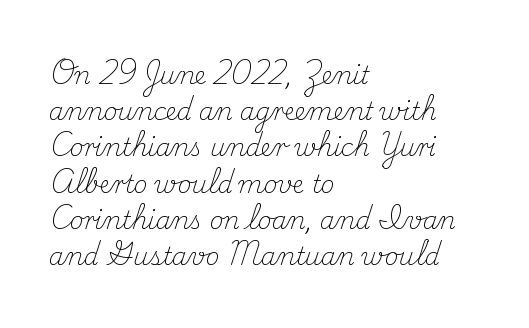
Default kerning and tracking; the words read as compact shapes. This rendering uses left alignment, leaving the right contour irregular. Students, observe: this is what conventionally led text looks like. Each stroke keeps to a modest, everyday thickness or less. Honestly, there is no underline to notice here at all.
